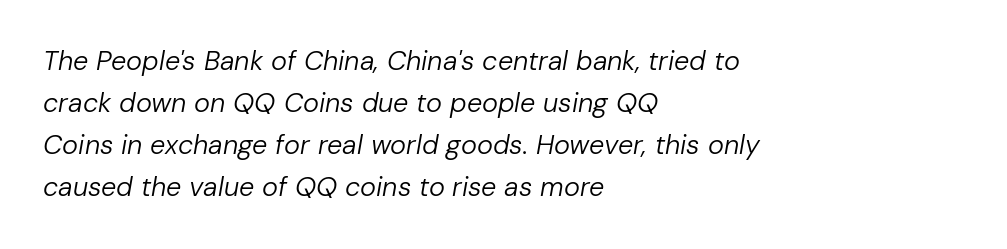
{"italic": "yes", "lean": "right", "slant_degrees": 10, "bold": "no", "underline": "no", "align": "left", "line_spacing": "normal", "line_spacing_ratio": 1.56, "letter_spacing": "normal", "letter_spacing_em": 0.0, "glyph_px": 27}
